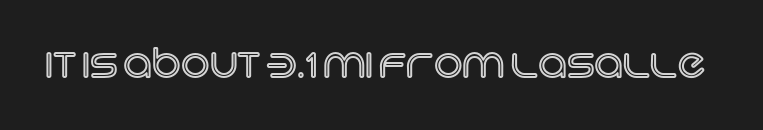
Q: Is the text italic (slanted)? A: No, it is upright.
Q: Is the text underlined? A: No.
Q: Is the spacing between letters normal or unusually wide? A: Normal.
Q: Width (condensed, normal, or wide)? A: Normal.
Q: x-height? A: Large.
Q: Monospaced? A: No.
